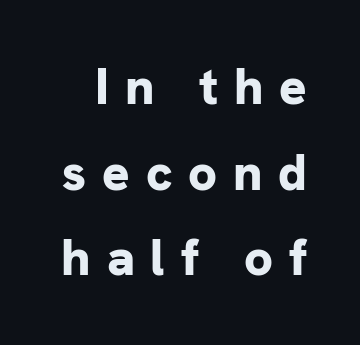
The image shows 51 px bold sans-serif type, upright; set normal line spacing (1.68x), unusually wide letter spacing (+0.31 em), not underlined; low stroke contrast and a medium x-height.
